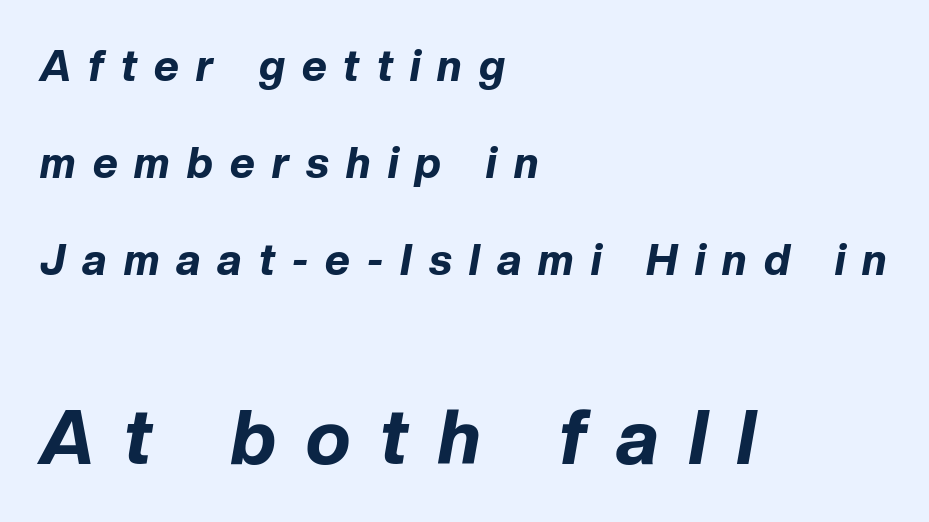
Vertically, the passage feels expansive, rows floating well apart. Character size in the trailing block exceeds that of the leading block. Every character sits at an angle, as italics do. A student would call this left alignment; a typographer would say flush left, rag right.
